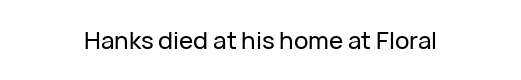
The image shows 24 px text type, upright; set centered, normal letter spacing, not underlined.
